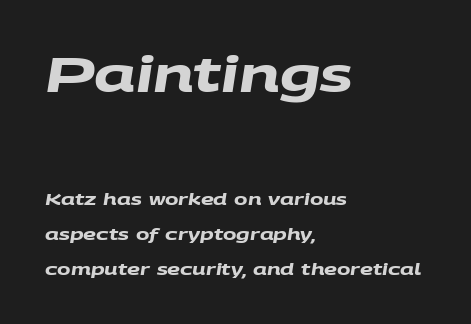
Compared with typical paragraphs, the rows here are farther apart. Students, this is bold: see how much ink each stroke carries. Note the varied advance widths — an 'i' is clearly narrower than an 'm'. Alignment: flush left. The emphasis by scale lands on block number one, above. Grotesque or geometric, the face here clearly has no serifs.
